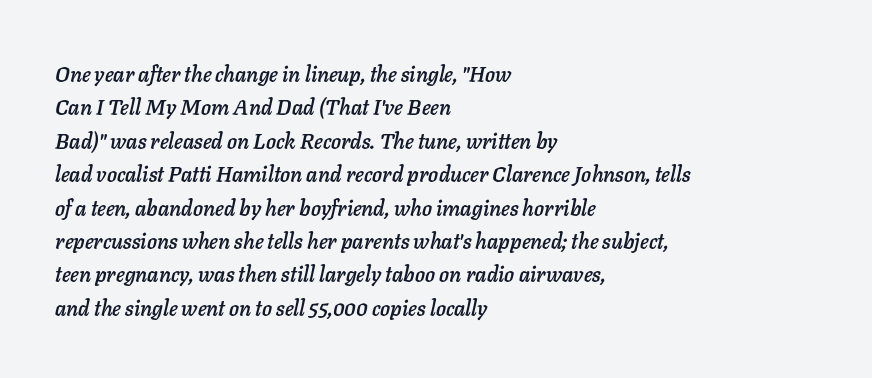
The specimen reads as italic at a glance. The lines sit at an ordinary, default distance from one another. The space beneath each line is pristine and unruled. Does the copy run flush right? No — it runs flush left.
